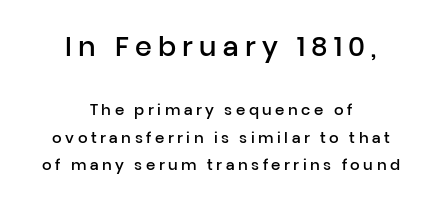
The image shows 27 px text type, upright; set centered, line spacing 1.84x, unusually wide letter spacing (+0.23 em), not underlined; the first (top) block is 1.8x larger.
